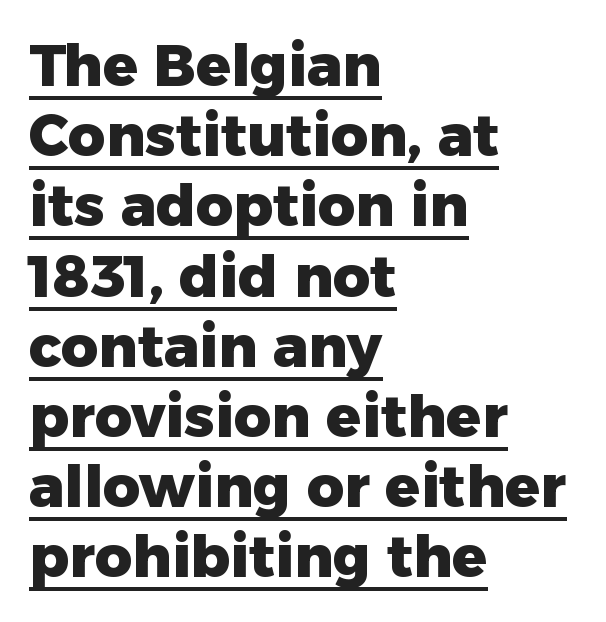
The characters look thick and weighty, a clear bold. Each word holds together tightly as a unit, with standard inter-letter gaps. Italic? Not at all — the glyphs are vertical. Varying glyph widths throughout — classic text-font behaviour. Note: no serifs on the glyphs.
